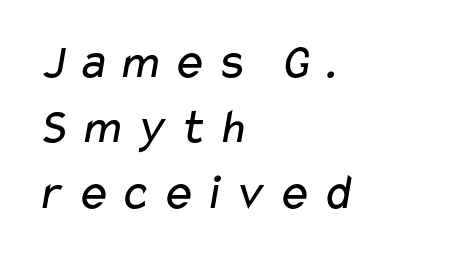
Q: Is the text bold? A: No.
Q: Is the typeface a serif or a sans-serif typeface? A: Sans-serif.
Q: Is the text underlined? A: No.
Q: How is the paragraph aligned? A: Left-aligned.
Q: Is the spacing between lines tight, normal or loose? A: Normal.
Q: Width (condensed, normal, or wide)? A: Wide.
Q: Stroke contrast? A: Low.
Q: x-height? A: Medium.
Q: Monospaced? A: No.
